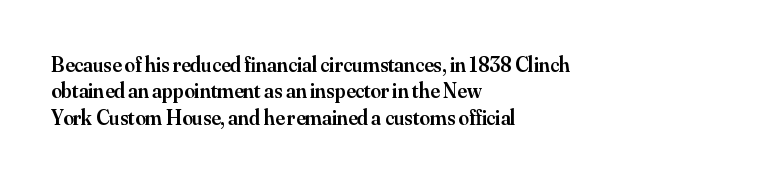
Its strokes are somewhat broadened, the hallmark of semibold type. Notice how descenders clear the ascenders below comfortably — that's standard leading. The letters stand straight up with perfectly vertical stems. Compared with a centered layout, this one pins lines to the left instead.
